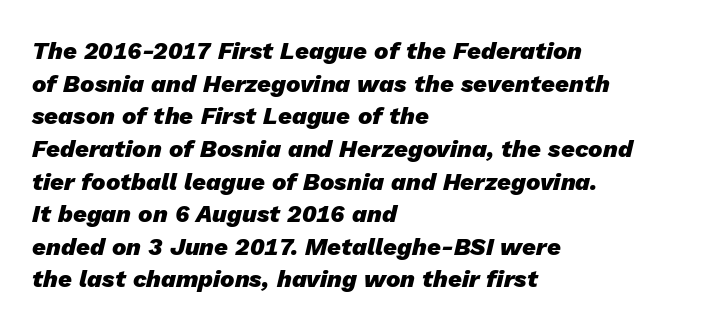
The image shows 24 px bold type, italic (leaning right); set left-aligned, normal line spacing (1.36x), normal letter spacing, not underlined.
